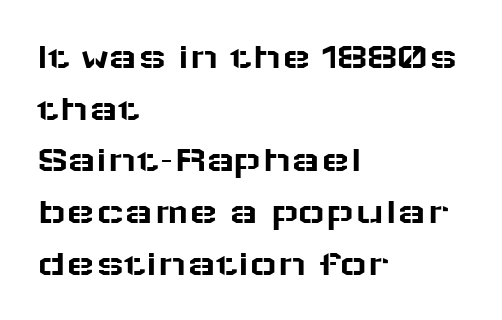
{"serif": "no", "italic": "no", "width": "wide", "stroke_contrast": "low", "x_height": "medium", "monospaced": "no", "underline": "no", "align": "left", "line_spacing": "normal", "line_spacing_ratio": 1.36, "letter_spacing": "normal", "letter_spacing_em": 0.0, "glyph_px": 38}
